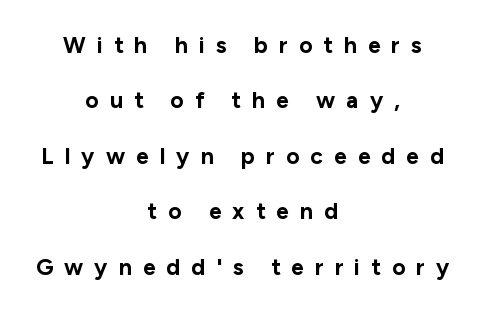
Q: Is the text bold? A: Yes.
Q: Is the text italic (slanted)? A: No, it is upright.
Q: Is the text underlined? A: No.
Q: How is the paragraph aligned? A: Centered.
Q: Is the spacing between letters normal or unusually wide? A: Unusually wide.
Q: Is the spacing between lines tight, normal or loose? A: Loose.
